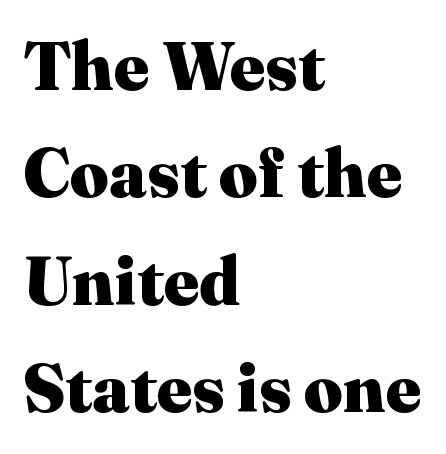
Q: Is the text bold? A: Yes.
Q: Is the text italic (slanted)? A: No, it is upright.
Q: Is the typeface a serif or a sans-serif typeface? A: Serif.
Q: Is the text underlined? A: No.
Q: How is the paragraph aligned? A: Left-aligned.
Q: Is the spacing between letters normal or unusually wide? A: Normal.
Q: Is the spacing between lines tight, normal or loose? A: Normal.
Q: Width (condensed, normal, or wide)? A: Normal.
Q: Stroke contrast? A: Medium.
Q: x-height? A: Medium.
Q: Monospaced? A: No.
